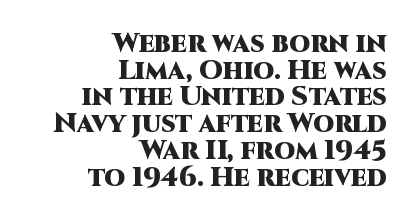
{"italic": "no", "bold": "yes", "underline": "no", "align": "right", "line_spacing": "tight", "line_spacing_ratio": 0.99, "letter_spacing": "normal", "letter_spacing_em": 0.0, "glyph_px": 27}
